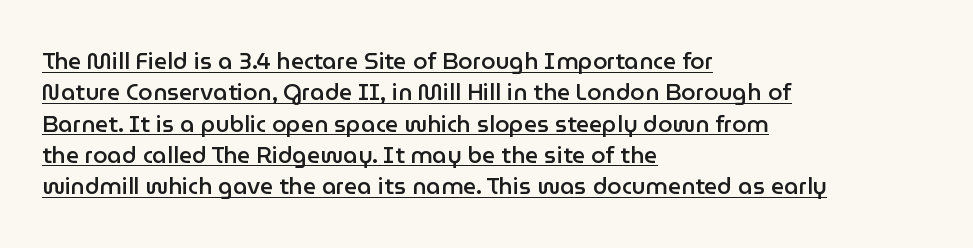
The image shows 23 px text type, upright; set left-aligned, normal line spacing (1.36x), normal letter spacing, underlined.
